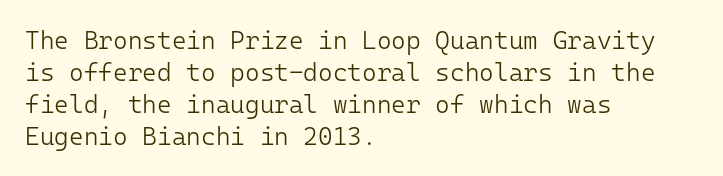
The image shows 25 px text type, upright; set left-aligned, normal line spacing (1.28x), normal letter spacing, not underlined.
